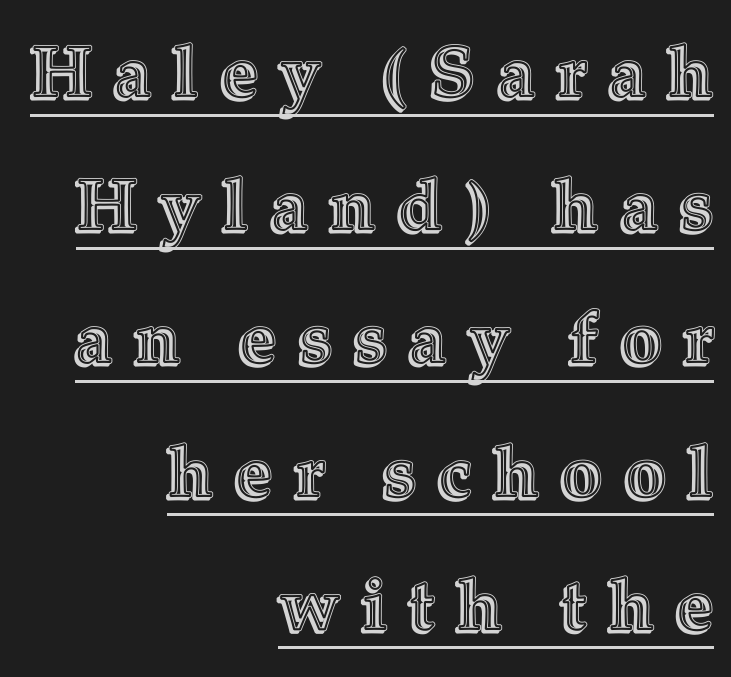
The image shows 72 px text type, upright; set right-aligned, line spacing 1.85x, unusually wide letter spacing (+0.31 em), underlined; a medium x-height.
